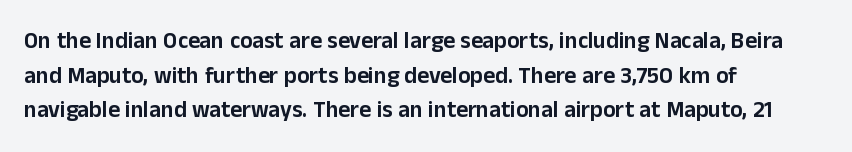
Students, observe: this is what conventionally led text looks like. Has an underline been added? It has not. Words appear dense and cohesive because spacing is normal. If you drew a ruler down the left edge, every line would touch it.
